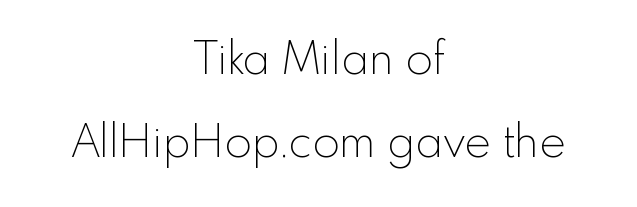
The image shows 45 px thin sans-serif type, upright; set centered, line spacing 1.85x, normal letter spacing, not underlined; a small x-height.
